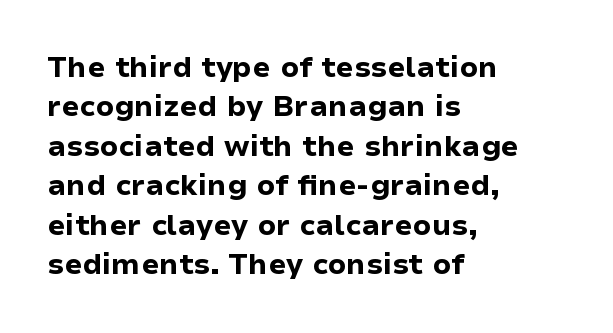
Q: Is the text bold? A: Yes.
Q: Is the text italic (slanted)? A: No, it is upright.
Q: Is the typeface a serif or a sans-serif typeface? A: Sans-serif.
Q: Is the text underlined? A: No.
Q: How is the paragraph aligned? A: Left-aligned.
Q: Is the spacing between letters normal or unusually wide? A: Normal.
Q: Is the spacing between lines tight, normal or loose? A: Normal.
Q: Width (condensed, normal, or wide)? A: Normal.
Q: Stroke contrast? A: Low.
Q: x-height? A: Medium.
Q: Monospaced? A: No.
